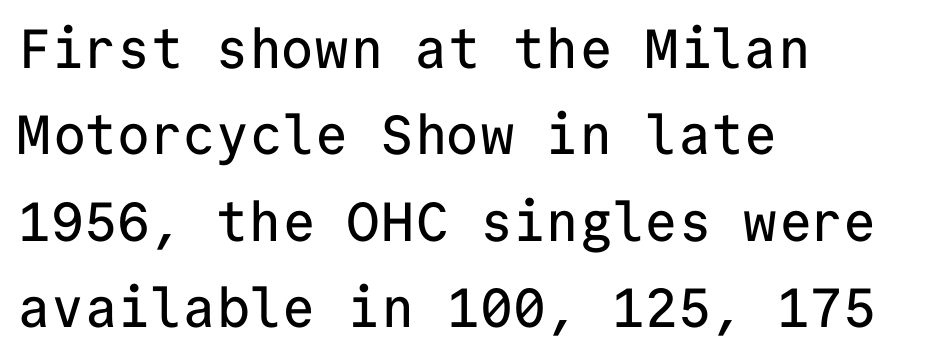
{"serif": "no", "italic": "no", "width": "normal", "stroke_contrast": "low", "x_height": "medium", "monospaced": "yes", "underline": "no", "align": "left", "line_spacing": "normal", "line_spacing_ratio": 1.57, "letter_spacing": "normal", "letter_spacing_em": 0.0, "glyph_px": 55}
